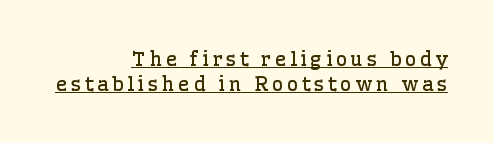
The image shows 20 px text type, upright; set right-aligned, normal line spacing (1.25x), underlined.
